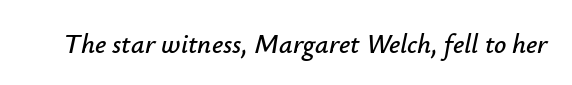
In terms of letterspacing, this is plain default setting. The glyphs are unaccompanied by any horizontal stroke below them. The text carries the slant typical of an italic or oblique font.
